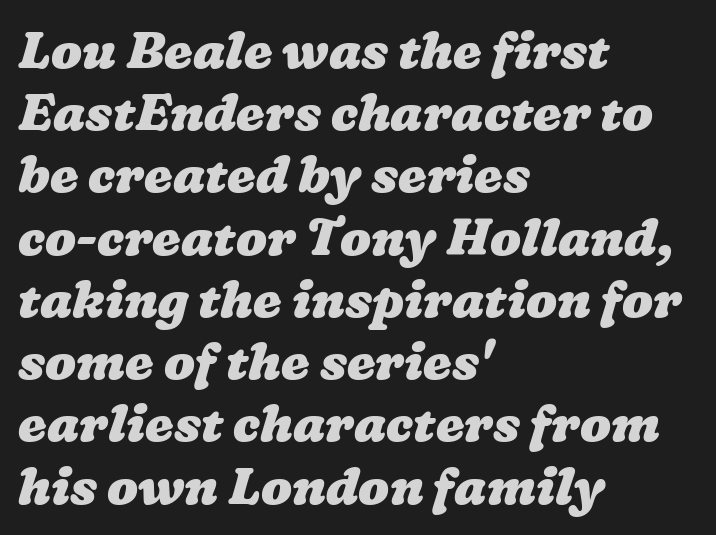
The tracking reads as untouched default to a designer's eye. The sample has been set heavy, in full bold. Think of a printed novel: that variable character pitch is what you see here. Where is the straight margin? On the left.
